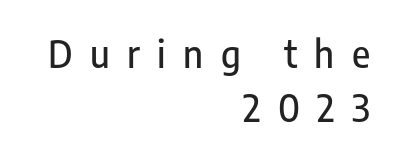
Q: Is the text italic (slanted)? A: No, it is upright.
Q: Is the typeface a serif or a sans-serif typeface? A: Sans-serif.
Q: Is the text underlined? A: No.
Q: How is the paragraph aligned? A: Right-aligned.
Q: Is the spacing between letters normal or unusually wide? A: Unusually wide.
Q: Is the spacing between lines tight, normal or loose? A: Normal.
Q: Width (condensed, normal, or wide)? A: Condensed.
Q: Stroke contrast? A: Low.
Q: x-height? A: Medium.
Q: Monospaced? A: No.
